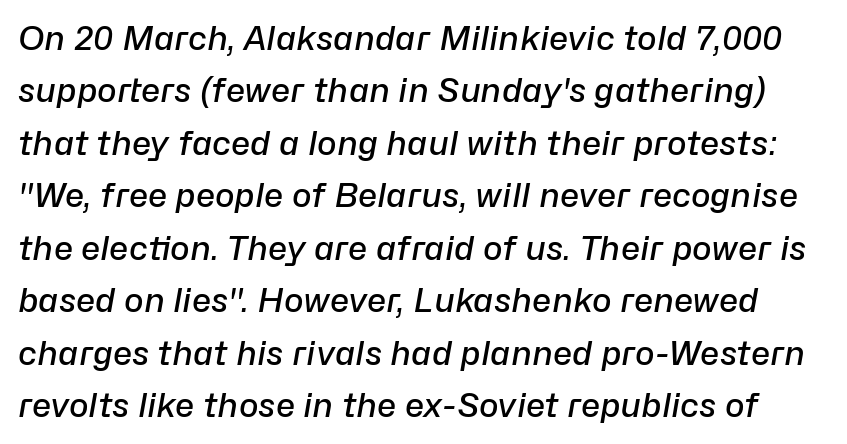
Q: Is the text bold? A: Semi-bold.
Q: Is the text italic (slanted)? A: Yes, it leans right by about 10 degrees.
Q: Is the text underlined? A: No.
Q: Is the spacing between letters normal or unusually wide? A: Normal.
Q: Is the spacing between lines tight, normal or loose? A: Normal.
Q: Width (condensed, normal, or wide)? A: Normal.
Q: Stroke contrast? A: Low.
Q: x-height? A: Medium.
Q: Monospaced? A: No.
